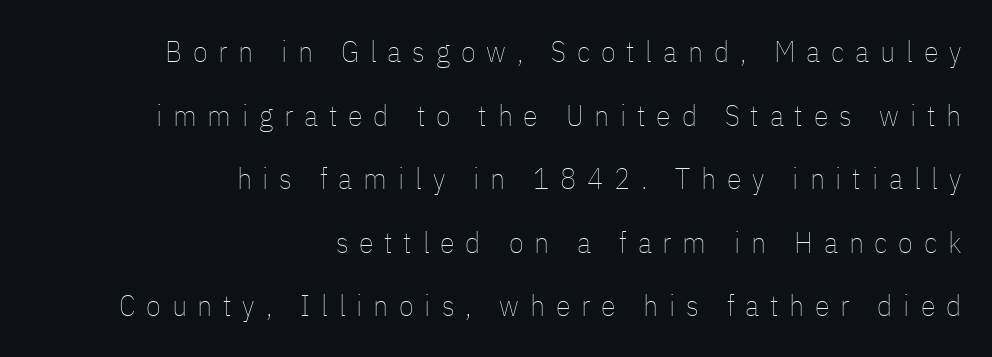
The image shows 30 px thin, condensed type, upright; set right-aligned, loose line spacing (2.12x), unusually wide letter spacing (+0.36 em), not underlined; low stroke contrast and a medium x-height.
